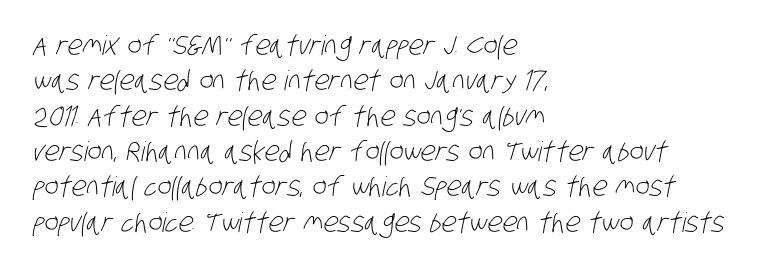
Q: Is the text bold? A: No.
Q: Is the text underlined? A: No.
Q: How is the paragraph aligned? A: Left-aligned.
Q: Is the spacing between letters normal or unusually wide? A: Normal.
Q: Is the spacing between lines tight, normal or loose? A: Normal.
